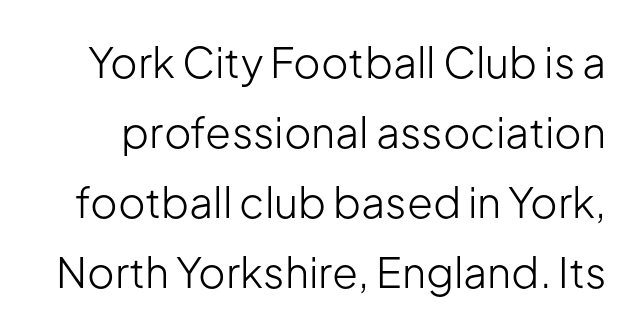
The image shows 42 px light sans-serif type, upright; set normal line spacing (1.67x), normal letter spacing, not underlined; low stroke contrast and a medium x-height.
